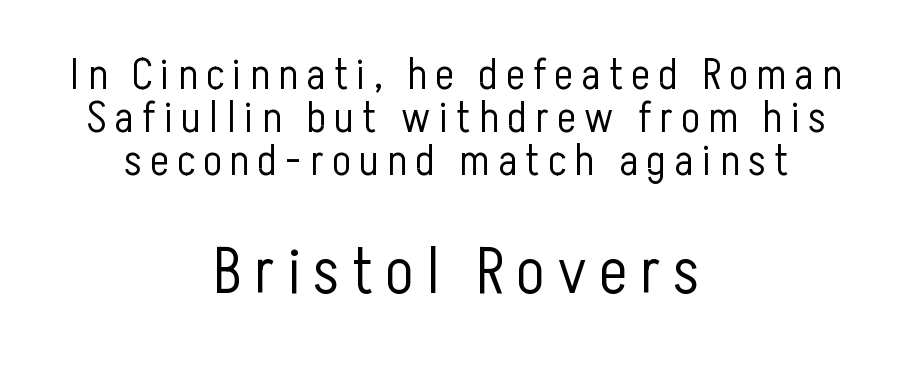
The gap between lines stays unmarked. Between these two stacked blocks, the lower one wins on size. Serif or sans? Sans — the stroke terminals are bare. The passage shown is typed in a proportional face where columns would drift.
